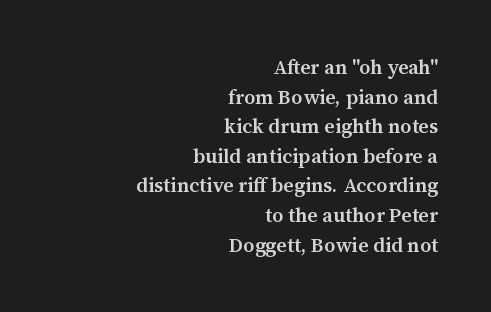
{"italic": "no", "bold": "semi", "underline": "no", "align": "right", "line_spacing": "normal", "line_spacing_ratio": 1.48, "letter_spacing": "normal", "letter_spacing_em": 0.0, "glyph_px": 20}
